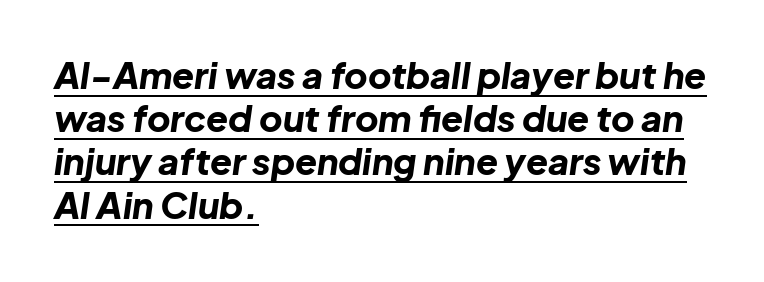
{"italic": "yes", "lean": "right", "slant_degrees": 8, "bold": "yes", "weight": "bold", "width": "normal", "stroke_contrast": "low", "x_height": "medium", "monospaced": "no", "underline": "yes", "align": "left", "line_spacing_ratio": 1.2, "letter_spacing": "normal", "letter_spacing_em": 0.0, "glyph_px": 36}
